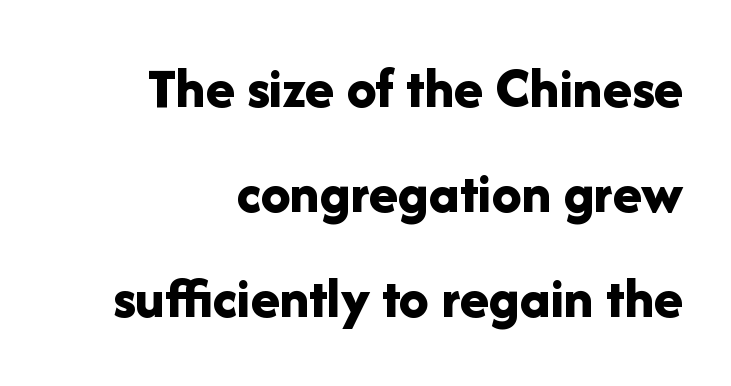
The image shows 59 px bold sans-serif type, upright; set right-aligned, line spacing 1.78x, normal letter spacing, not underlined; low stroke contrast and a medium x-height.
